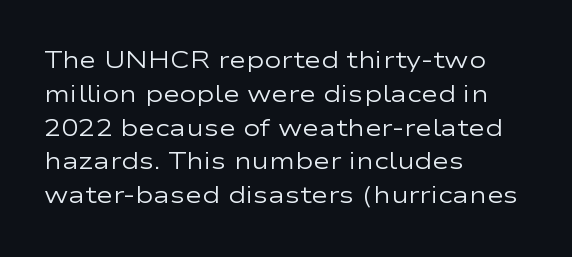
The image shows 23 px text type, upright; set left-aligned, normal line spacing (1.47x), normal letter spacing, not underlined.
